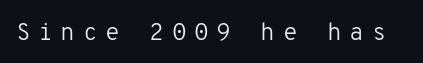
Q: Is the text bold? A: No.
Q: Is the text italic (slanted)? A: No, it is upright.
Q: Is the text underlined? A: No.
Q: Is the spacing between letters normal or unusually wide? A: Unusually wide.
